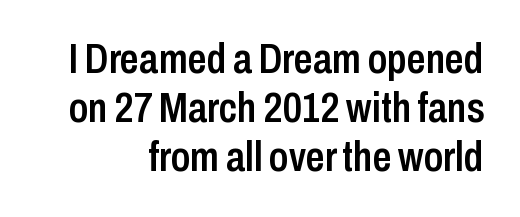
Think of a printed novel: that variable character pitch is what you see here. These lines are composed in type without serifs. The rag falls on the left side of this text block. Students, note that the glyphs here touch the page at normal intervals. When letters stand straight like this, we call the style roman or upright. Typesetter's note: demi weight, one step under bold.
